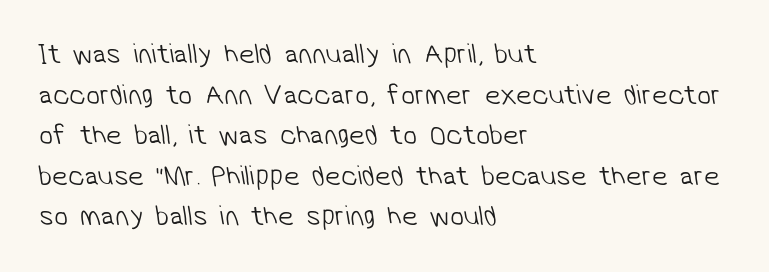
Q: Is the text bold? A: No.
Q: Is the typeface a serif or a sans-serif typeface? A: Sans-serif.
Q: Is the text underlined? A: No.
Q: How is the paragraph aligned? A: Left-aligned.
Q: Is the spacing between letters normal or unusually wide? A: Normal.
Q: Is the spacing between lines tight, normal or loose? A: Normal.
Q: Width (condensed, normal, or wide)? A: Normal.
Q: Stroke contrast? A: Low.
Q: x-height? A: Medium.
Q: Monospaced? A: No.
